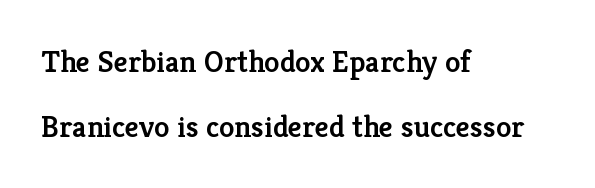
{"serif": "yes", "italic": "no", "bold": "semi", "weight": "semibold", "width": "normal", "stroke_contrast": "low", "x_height": "medium", "monospaced": "no", "underline": "no", "align": "left", "line_spacing": "loose", "line_spacing_ratio": 2.11, "letter_spacing": "normal", "letter_spacing_em": 0.0, "glyph_px": 31}
